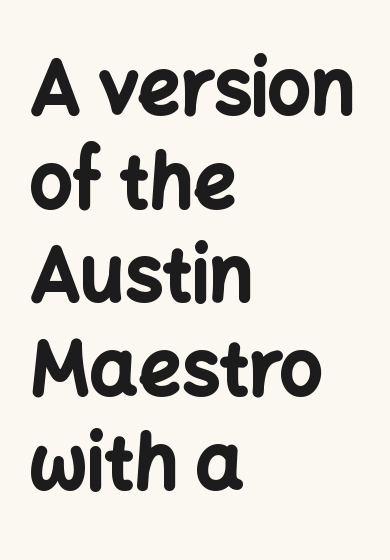
Q: Is the text bold? A: Yes.
Q: Is the text italic (slanted)? A: No, it is upright.
Q: Is the typeface a serif or a sans-serif typeface? A: Sans-serif.
Q: Is the text underlined? A: No.
Q: How is the paragraph aligned? A: Left-aligned.
Q: Is the spacing between letters normal or unusually wide? A: Normal.
Q: Is the spacing between lines tight, normal or loose? A: Normal.
Q: Width (condensed, normal, or wide)? A: Normal.
Q: Stroke contrast? A: Low.
Q: x-height? A: Medium.
Q: Monospaced? A: No.
